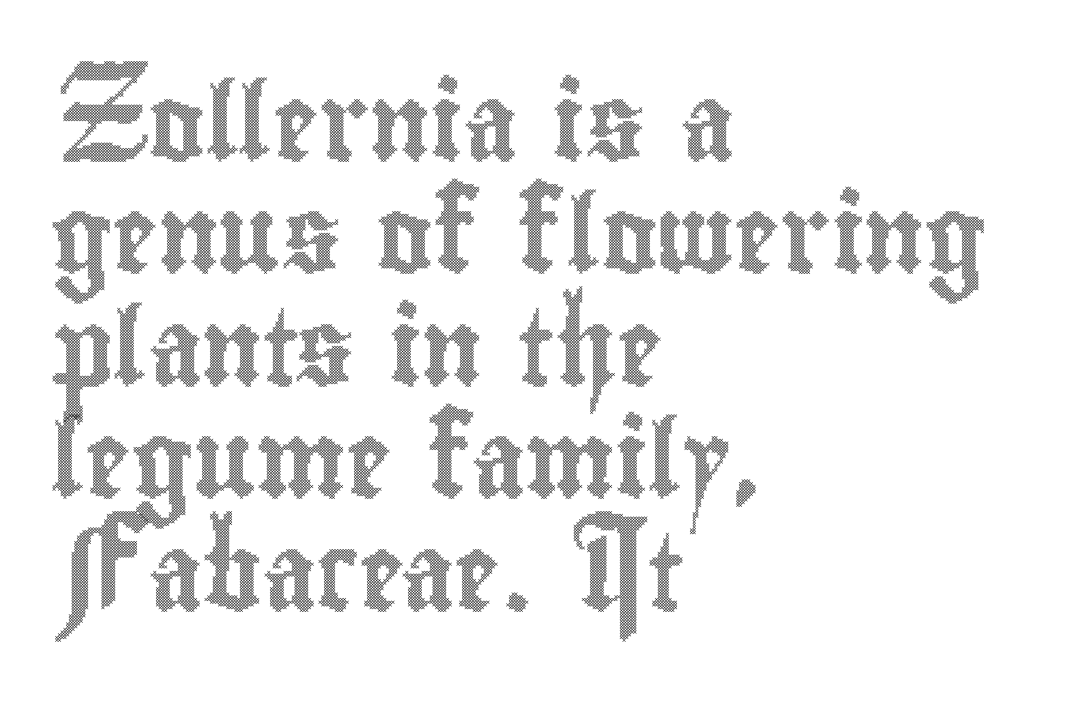
Q: Is the text italic (slanted)? A: No, it is upright.
Q: Is the text underlined? A: No.
Q: How is the paragraph aligned? A: Left-aligned.
Q: Is the spacing between letters normal or unusually wide? A: Normal.
Q: Is the spacing between lines tight, normal or loose? A: Normal.
Q: Width (condensed, normal, or wide)? A: Condensed.
Q: x-height? A: Small.
Q: Monospaced? A: No.
